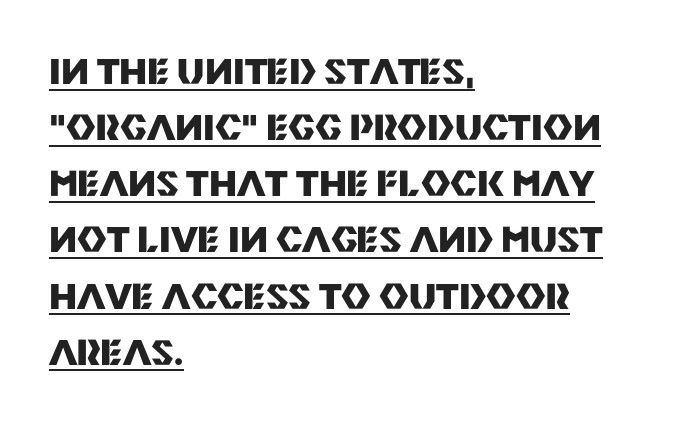
The image shows 36 px heavy sans-serif type, upright; set left-aligned, normal line spacing (1.56x), normal letter spacing, underlined; medium stroke contrast and a large x-height.
